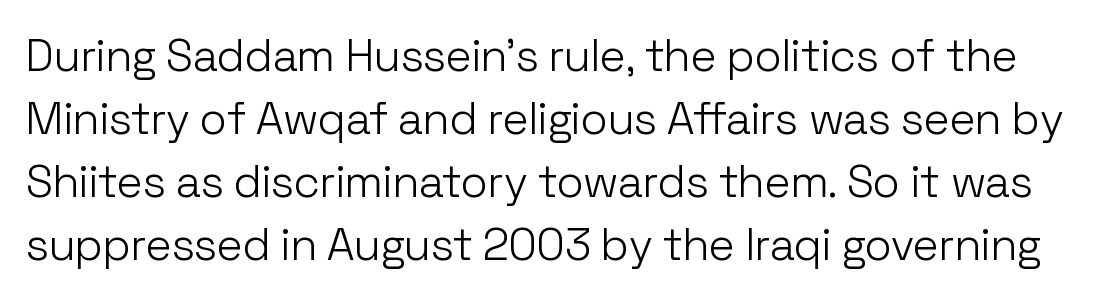
Q: Is the text bold? A: No.
Q: Is the text italic (slanted)? A: No, it is upright.
Q: Is the typeface a serif or a sans-serif typeface? A: Sans-serif.
Q: Is the text underlined? A: No.
Q: Is the spacing between letters normal or unusually wide? A: Normal.
Q: Is the spacing between lines tight, normal or loose? A: Normal.
Q: Width (condensed, normal, or wide)? A: Normal.
Q: Stroke contrast? A: Low.
Q: x-height? A: Medium.
Q: Monospaced? A: No.
